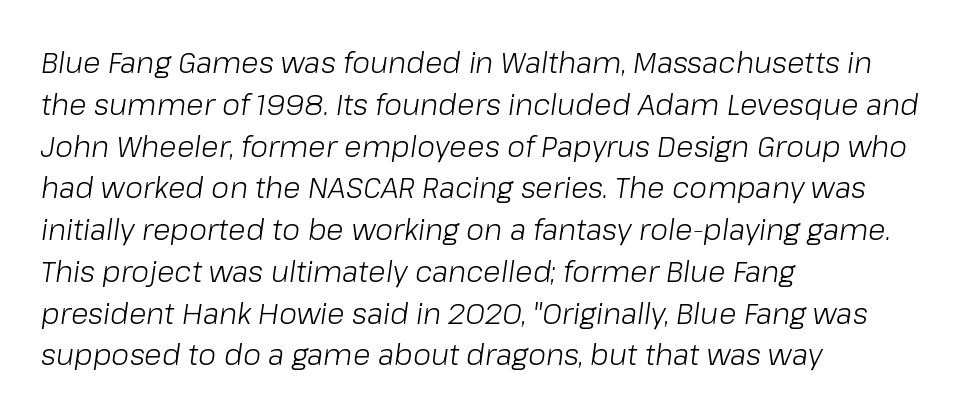
Q: Is the text bold? A: No.
Q: Is the text italic (slanted)? A: Yes, it leans right by about 8 degrees.
Q: Is the text underlined? A: No.
Q: How is the paragraph aligned? A: Left-aligned.
Q: Is the spacing between letters normal or unusually wide? A: Normal.
Q: Is the spacing between lines tight, normal or loose? A: Normal.
Q: Width (condensed, normal, or wide)? A: Normal.
Q: Stroke contrast? A: Low.
Q: x-height? A: Medium.
Q: Monospaced? A: No.
